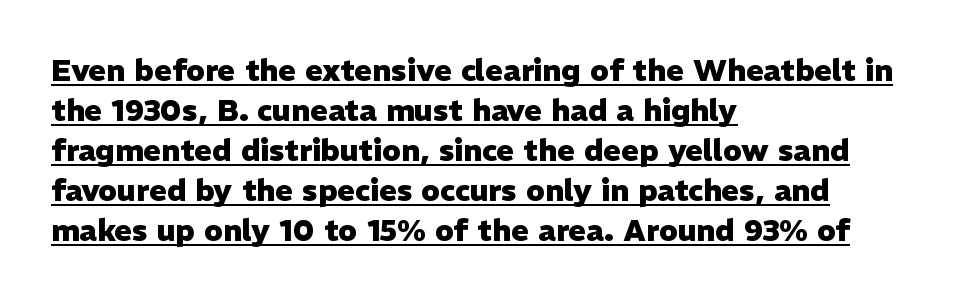
{"serif": "no", "italic": "no", "bold": "yes", "weight": "heavy", "width": "normal", "stroke_contrast": "low", "x_height": "medium", "monospaced": "no", "underline": "yes", "align": "left", "line_spacing": "normal", "line_spacing_ratio": 1.33, "letter_spacing": "normal", "letter_spacing_em": 0.0, "glyph_px": 30}
